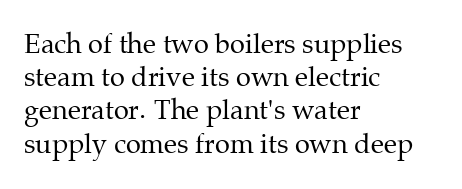
The image shows 27 px text type, upright; set left-aligned, line spacing 1.23x, normal letter spacing, not underlined.
